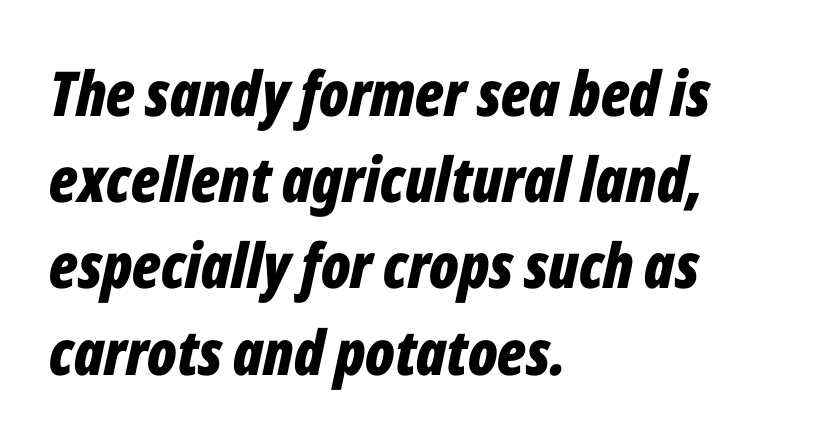
The image shows 62 px bold, condensed type, italic (leaning right); set left-aligned, normal line spacing (1.39x), normal letter spacing, not underlined; low stroke contrast and a medium x-height.
